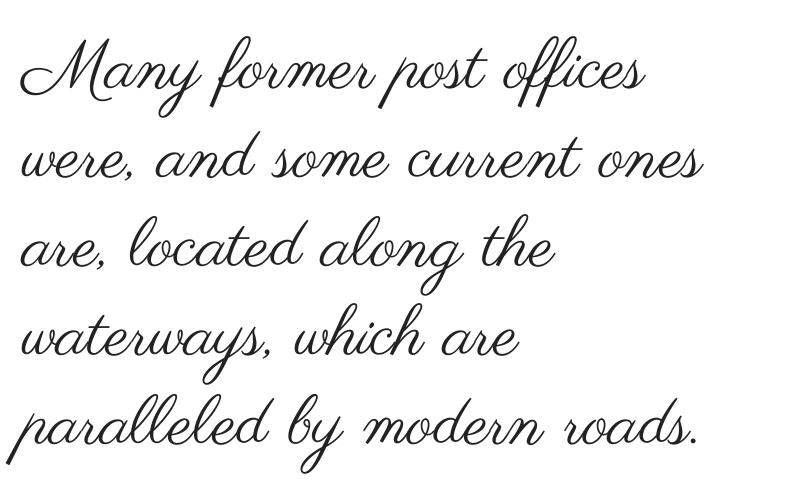
In terms of leading, this rendering sits right in the middle. Does the type have serifs? No, each stem ends abruptly. Typeset ragged right — the left edge is the straight one. The specimen omits any rule beneath the text block's lines. Does extra space separate the letters? No, they use regular spacing.
